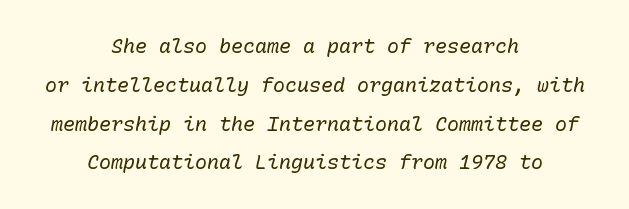
{"italic": "yes", "lean": "right", "slant_degrees": 10, "bold": "no", "underline": "no", "align": "center", "line_spacing": "loose", "line_spacing_ratio": 1.94, "letter_spacing": "normal", "letter_spacing_em": 0.0, "glyph_px": 20}
